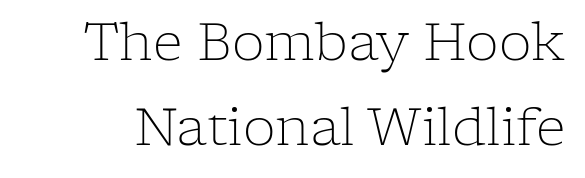
{"serif": "yes", "italic": "no", "bold": "no", "weight": "light", "width": "normal", "stroke_contrast": "low", "x_height": "medium", "monospaced": "no", "underline": "no", "line_spacing": "normal", "line_spacing_ratio": 1.63, "letter_spacing": "normal", "letter_spacing_em": 0.0, "glyph_px": 52}
